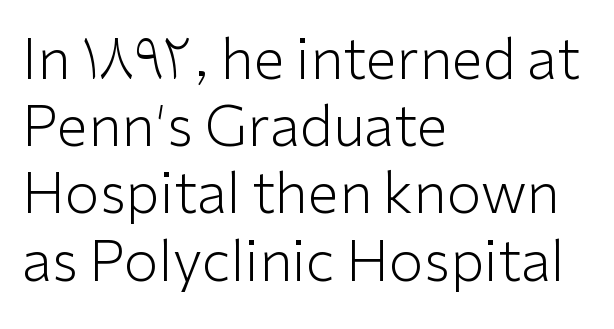
The image shows 56 px light sans-serif type, upright; set left-aligned, line spacing 1.2x, normal letter spacing, not underlined; low stroke contrast and a medium x-height.
